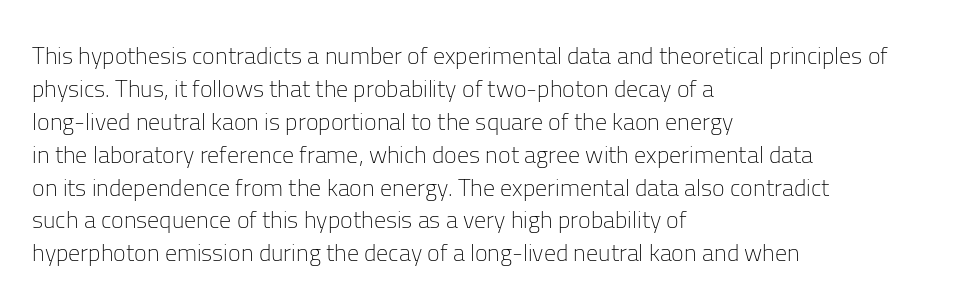
The image shows 24 px text type, upright; set left-aligned, normal line spacing (1.37x), normal letter spacing, not underlined.
